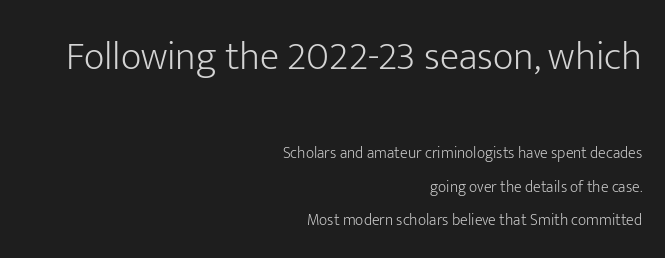
Q: Is the text bold? A: No.
Q: Is the text italic (slanted)? A: No, it is upright.
Q: Is the typeface a serif or a sans-serif typeface? A: Sans-serif.
Q: Is the text underlined? A: No.
Q: How is the paragraph aligned? A: Right-aligned.
Q: Is the spacing between letters normal or unusually wide? A: Normal.
Q: Is the spacing between lines tight, normal or loose? A: Loose.
Q: Which block of text is set in a larger size, the first (top) or the second (bottom)? A: The first (top) one.
Q: Width (condensed, normal, or wide)? A: Normal.
Q: Stroke contrast? A: Low.
Q: x-height? A: Medium.
Q: Monospaced? A: No.
